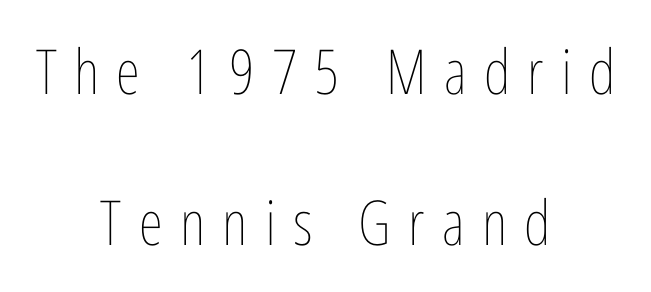
{"italic": "no", "bold": "no", "weight": "thin", "width": "condensed", "stroke_contrast": "low", "x_height": "medium", "monospaced": "no", "underline": "no", "align": "center", "line_spacing": "loose", "line_spacing_ratio": 2.44, "letter_spacing": "wide", "letter_spacing_em": 0.28, "glyph_px": 62}
